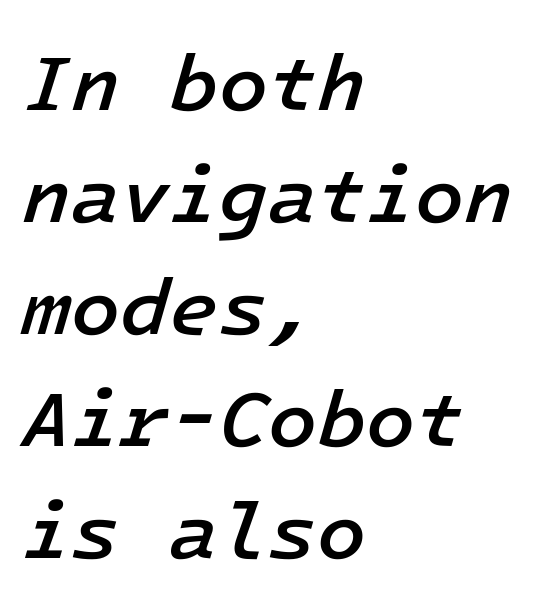
Q: Is the text bold? A: Semi-bold.
Q: Is the text italic (slanted)? A: Yes, it leans right by about 16 degrees.
Q: Is the text underlined? A: No.
Q: How is the paragraph aligned? A: Left-aligned.
Q: Is the spacing between letters normal or unusually wide? A: Normal.
Q: Is the spacing between lines tight, normal or loose? A: Normal.
Q: Width (condensed, normal, or wide)? A: Normal.
Q: Stroke contrast? A: Low.
Q: x-height? A: Medium.
Q: Monospaced? A: Yes.
